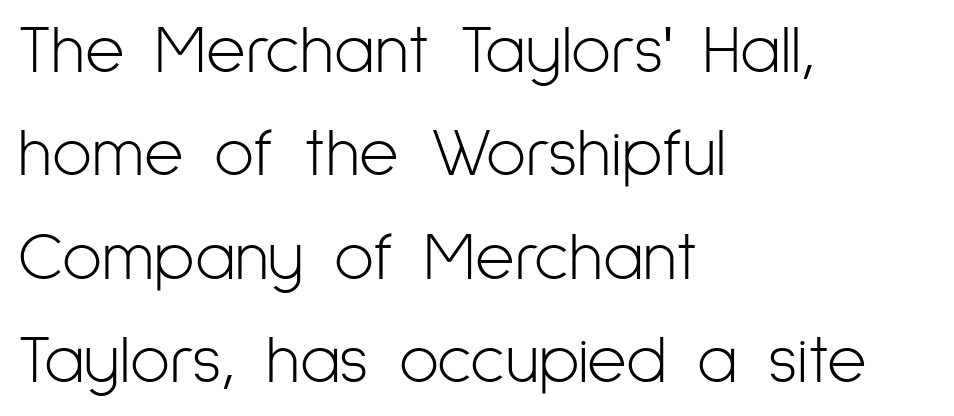
These lines are composed in type without serifs. Italic? Not at all — the glyphs are vertical. The vertical gap from one line to the next is medium. Is the type heavy? It reads as light-to-regular instead. A student would call this left alignment; a typographer would say flush left, rag right.
